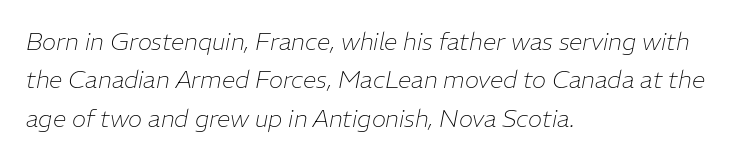
{"italic": "yes", "lean": "right", "slant_degrees": 11, "bold": "no", "underline": "no", "align": "left", "line_spacing": "normal", "line_spacing_ratio": 1.6, "letter_spacing": "normal", "letter_spacing_em": 0.0, "glyph_px": 24}
